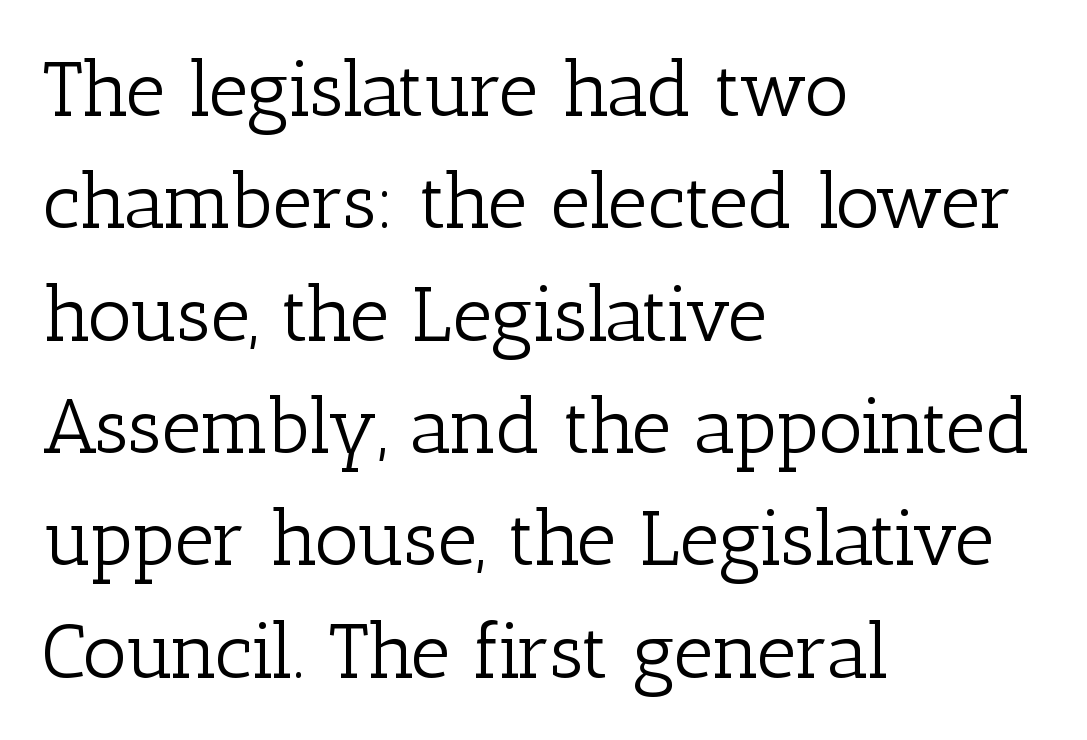
{"serif": "yes", "italic": "no", "bold": "no", "weight": "light", "width": "normal", "stroke_contrast": "low", "x_height": "medium", "monospaced": "no", "underline": "no", "align": "left", "line_spacing": "normal", "line_spacing_ratio": 1.44, "letter_spacing": "normal", "letter_spacing_em": 0.0, "glyph_px": 78}
